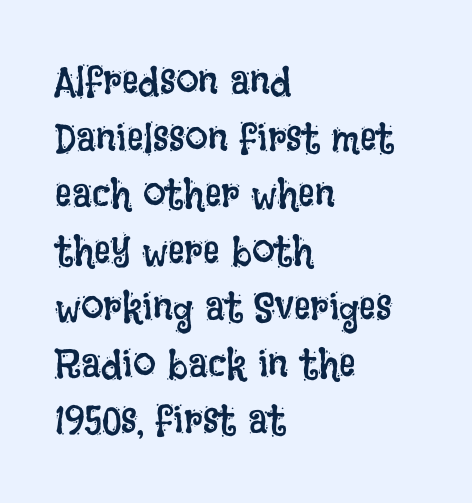
A student would call this left alignment; a typographer would say flush left, rag right. Horizontal bands of white between lines are of average thickness. Designer's note — italics off, roman on. Observe the ordinary spacing: letters are neighbours, not strangers. The passage shown is not underscored anywhere.
